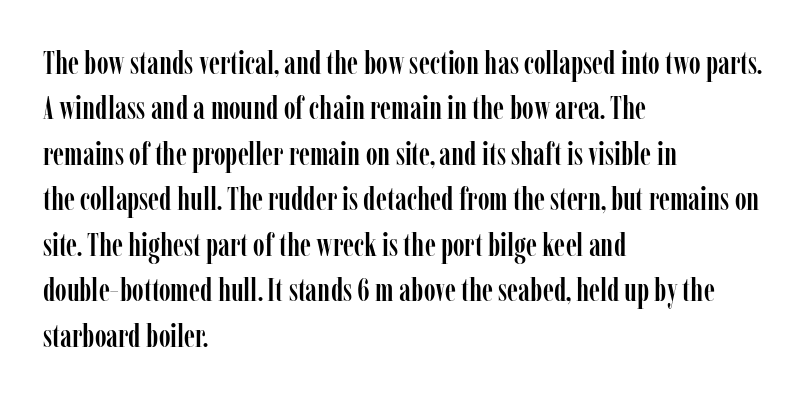
Q: Is the text italic (slanted)? A: No, it is upright.
Q: Is the typeface a serif or a sans-serif typeface? A: Serif.
Q: Is the text underlined? A: No.
Q: How is the paragraph aligned? A: Left-aligned.
Q: Is the spacing between letters normal or unusually wide? A: Normal.
Q: Is the spacing between lines tight, normal or loose? A: Normal.
Q: Width (condensed, normal, or wide)? A: Condensed.
Q: Stroke contrast? A: Low.
Q: x-height? A: Medium.
Q: Monospaced? A: No.
